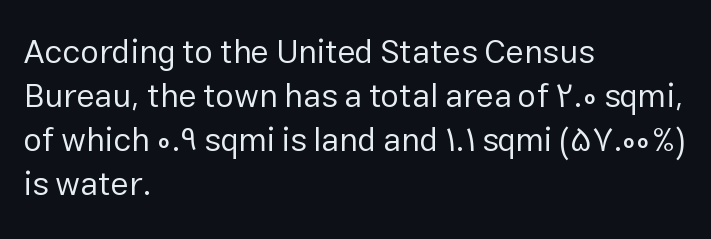
Q: Is the text bold? A: No.
Q: Is the text italic (slanted)? A: No, it is upright.
Q: Is the typeface a serif or a sans-serif typeface? A: Sans-serif.
Q: Is the text underlined? A: No.
Q: How is the paragraph aligned? A: Left-aligned.
Q: Is the spacing between letters normal or unusually wide? A: Normal.
Q: Is the spacing between lines tight, normal or loose? A: Normal.
Q: Width (condensed, normal, or wide)? A: Normal.
Q: Stroke contrast? A: Low.
Q: x-height? A: Medium.
Q: Monospaced? A: No.
